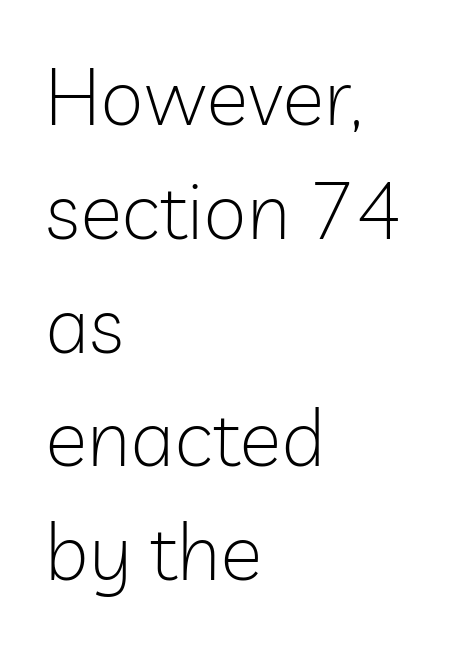
{"serif": "no", "italic": "no", "bold": "no", "weight": "light", "width": "normal", "stroke_contrast": "low", "x_height": "medium", "monospaced": "no", "underline": "no", "align": "left", "line_spacing": "normal", "line_spacing_ratio": 1.44, "letter_spacing": "normal", "letter_spacing_em": 0.0, "glyph_px": 79}
